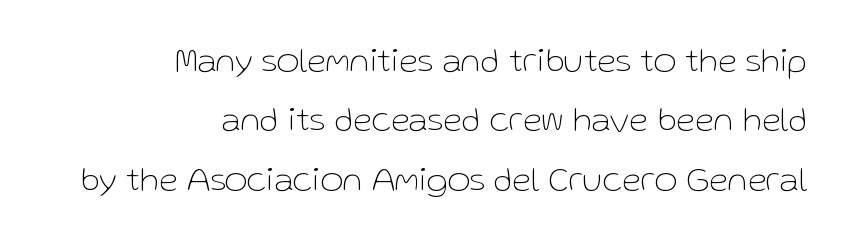
Each letter keeps its own natural width here, so spacing adapts to shape. Typeset ragged left — the right edge is the straight one. How are the letters spaced? Ordinarily, with no added tracking. Interline gaps are of average width in this sample.
